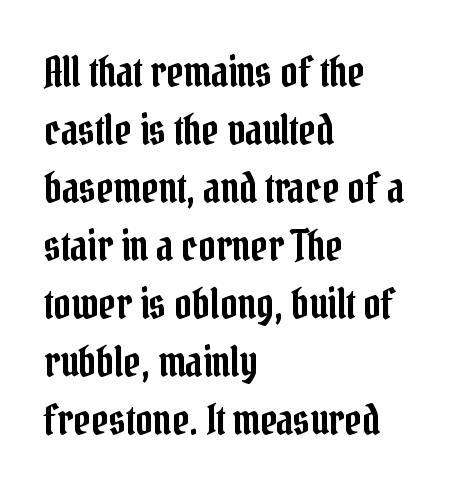
Q: Is the text italic (slanted)? A: No, it is upright.
Q: Is the typeface a serif or a sans-serif typeface? A: Serif.
Q: Is the text underlined? A: No.
Q: How is the paragraph aligned? A: Left-aligned.
Q: Is the spacing between letters normal or unusually wide? A: Normal.
Q: Is the spacing between lines tight, normal or loose? A: Normal.
Q: Width (condensed, normal, or wide)? A: Condensed.
Q: Stroke contrast? A: Low.
Q: x-height? A: Medium.
Q: Monospaced? A: No.
